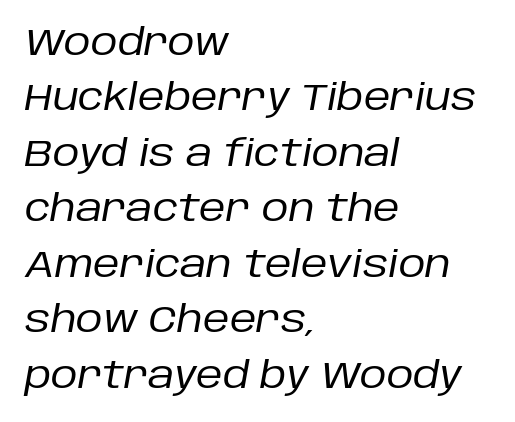
{"italic": "yes", "lean": "right", "slant_degrees": 10, "bold": "no", "weight": "regular", "width": "normal", "stroke_contrast": "low", "x_height": "large", "monospaced": "no", "underline": "no", "align": "left", "line_spacing": "normal", "line_spacing_ratio": 1.5, "letter_spacing": "normal", "letter_spacing_em": 0.0, "glyph_px": 37}
